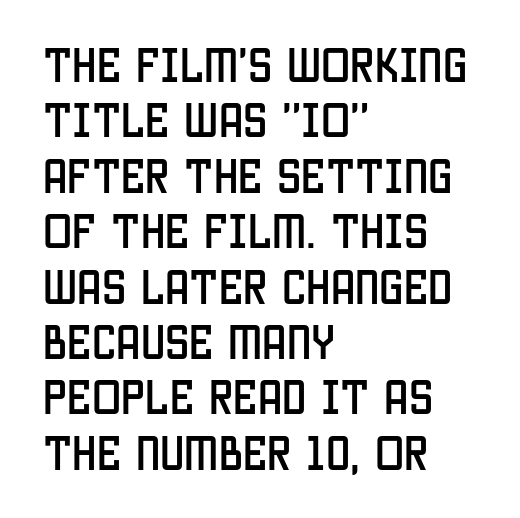
Q: Is the text italic (slanted)? A: No, it is upright.
Q: Is the typeface a serif or a sans-serif typeface? A: Sans-serif.
Q: Is the text underlined? A: No.
Q: How is the paragraph aligned? A: Left-aligned.
Q: Is the spacing between letters normal or unusually wide? A: Normal.
Q: Is the spacing between lines tight, normal or loose? A: Normal.
Q: Width (condensed, normal, or wide)? A: Condensed.
Q: Stroke contrast? A: Low.
Q: x-height? A: Large.
Q: Monospaced? A: No.
